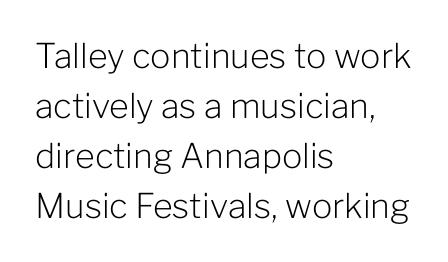
Q: Is the text bold? A: No.
Q: Is the text italic (slanted)? A: No, it is upright.
Q: Is the typeface a serif or a sans-serif typeface? A: Sans-serif.
Q: Is the text underlined? A: No.
Q: How is the paragraph aligned? A: Left-aligned.
Q: Is the spacing between letters normal or unusually wide? A: Normal.
Q: Is the spacing between lines tight, normal or loose? A: Normal.
Q: Width (condensed, normal, or wide)? A: Normal.
Q: Stroke contrast? A: Low.
Q: x-height? A: Medium.
Q: Monospaced? A: No.
